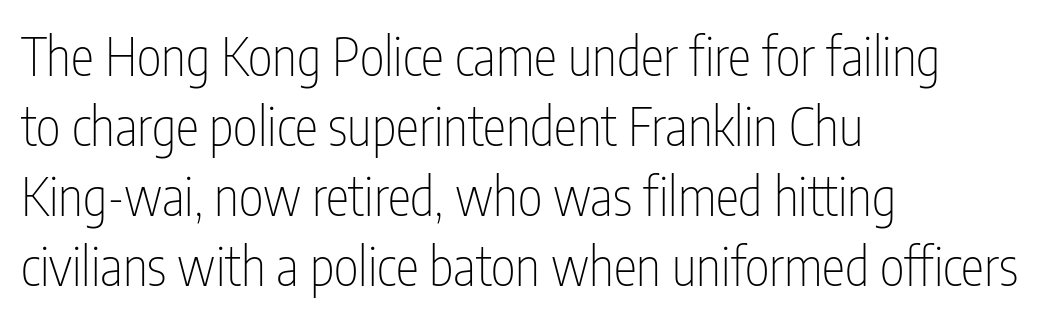
The image shows 53 px thin, condensed sans-serif type, upright; set left-aligned, normal line spacing (1.32x), normal letter spacing, not underlined; low stroke contrast and a medium x-height.
